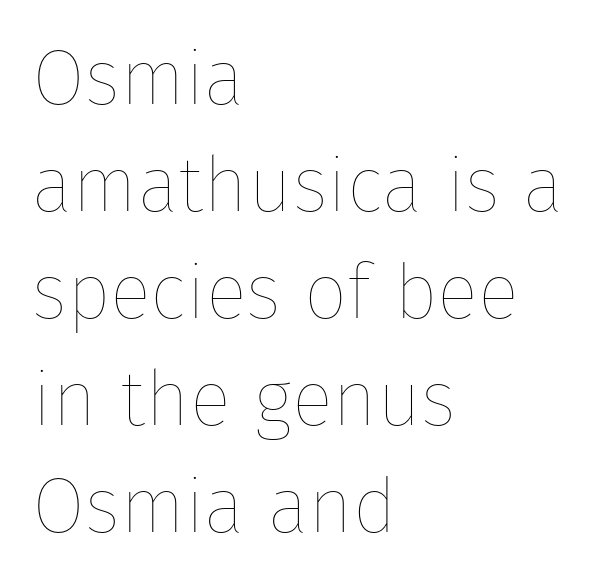
The image shows 77 px thin type, upright; set left-aligned, normal line spacing (1.39x), normal letter spacing, not underlined; low stroke contrast and a medium x-height.
